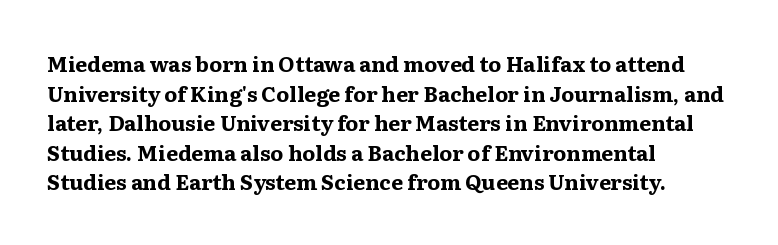
{"italic": "no", "bold": "yes", "underline": "no", "align": "left", "line_spacing": "normal", "line_spacing_ratio": 1.41, "letter_spacing": "normal", "letter_spacing_em": 0.0, "glyph_px": 21}
